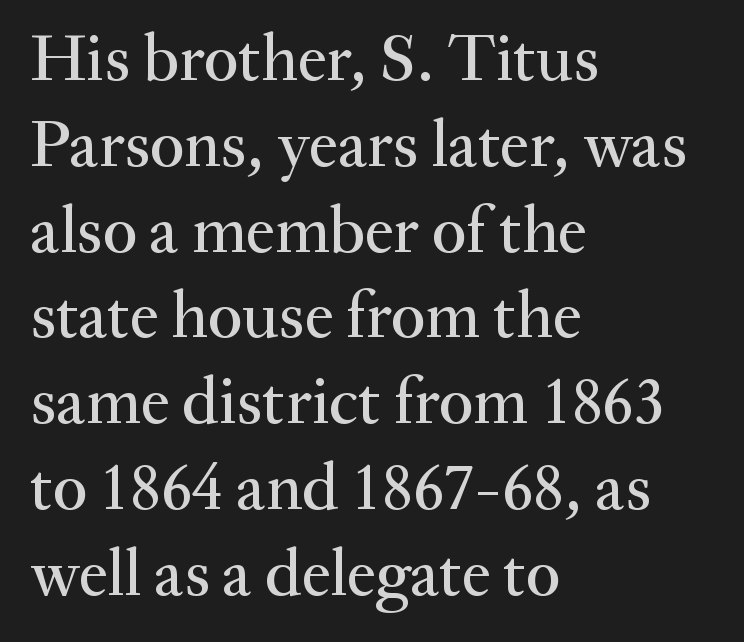
A normal amount of white space separates one row of letters from the next. Are there feet on the stems? There are — it's a serif. Style check: upright. Tracking here is standard; glyphs follow each other at the usual distance. Reading down the block, your eye returns to a fixed left position each line.
